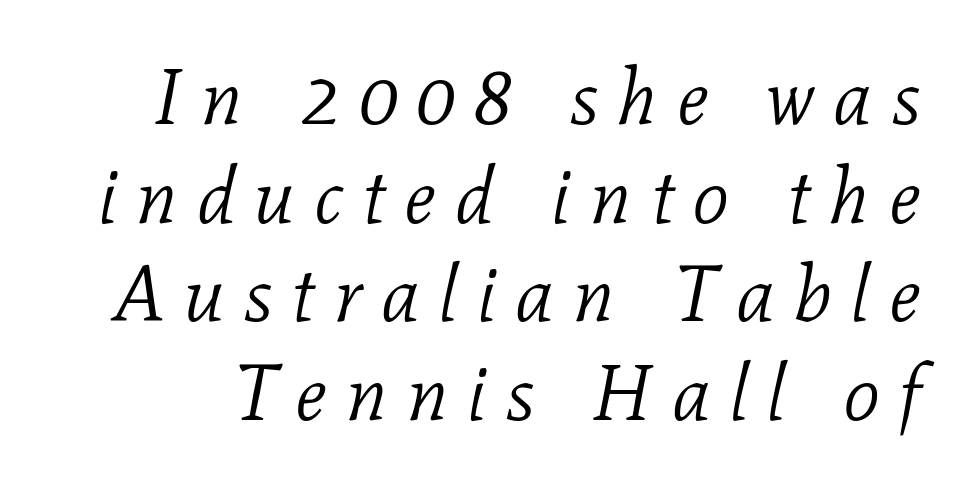
The image shows 79 px light serif type, italic (leaning right); set normal line spacing (1.25x), unusually wide letter spacing (+0.24 em), not underlined; low stroke contrast and a medium x-height.
